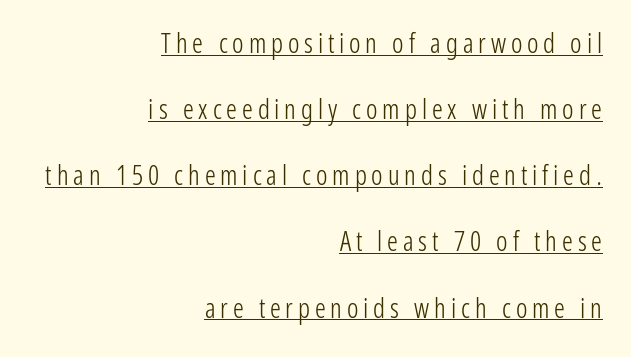
Q: Is the text bold? A: No.
Q: Is the text italic (slanted)? A: No, it is upright.
Q: Is the text underlined? A: Yes.
Q: How is the paragraph aligned? A: Right-aligned.
Q: Is the spacing between lines tight, normal or loose? A: Loose.
